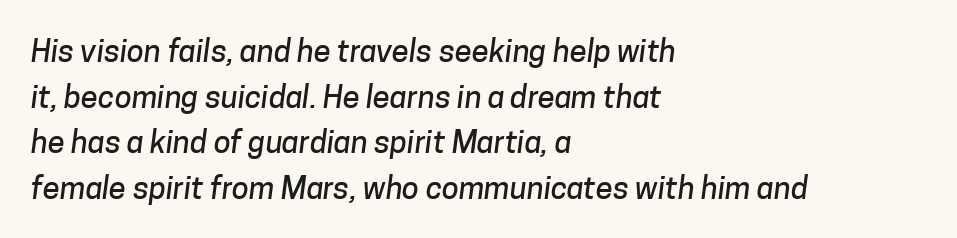
Q: Is the typeface a serif or a sans-serif typeface? A: Sans-serif.
Q: Is the text underlined? A: No.
Q: How is the paragraph aligned? A: Left-aligned.
Q: Is the spacing between letters normal or unusually wide? A: Normal.
Q: Is the spacing between lines tight, normal or loose? A: Normal.
Q: Width (condensed, normal, or wide)? A: Normal.
Q: Stroke contrast? A: Low.
Q: x-height? A: Medium.
Q: Monospaced? A: No.
